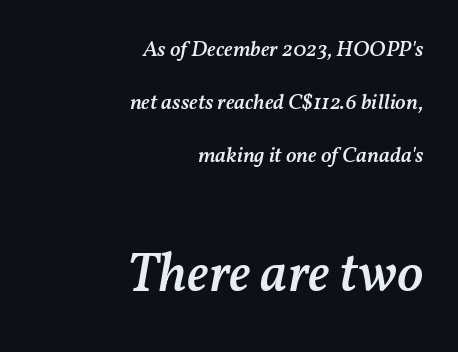
{"italic": "yes", "lean": "right", "slant_degrees": 11, "bold": "semi", "weight": "semibold", "width": "normal", "stroke_contrast": "medium", "x_height": "medium", "monospaced": "no", "underline": "no", "align": "right", "line_spacing": "loose", "line_spacing_ratio": 2.41, "letter_spacing": "normal", "letter_spacing_em": 0.0, "larger_block": "second", "size_ratio": 2.5, "glyph_px": 55}
